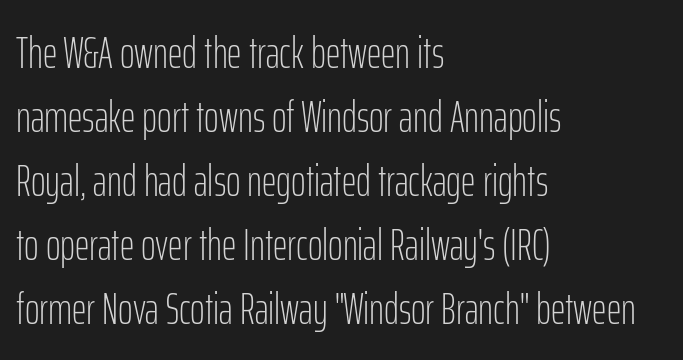
Q: Is the text bold? A: No.
Q: Is the text italic (slanted)? A: No, it is upright.
Q: Is the typeface a serif or a sans-serif typeface? A: Sans-serif.
Q: Is the text underlined? A: No.
Q: How is the paragraph aligned? A: Left-aligned.
Q: Is the spacing between letters normal or unusually wide? A: Normal.
Q: Is the spacing between lines tight, normal or loose? A: Normal.
Q: Width (condensed, normal, or wide)? A: Condensed.
Q: Stroke contrast? A: Low.
Q: x-height? A: Medium.
Q: Monospaced? A: No.
